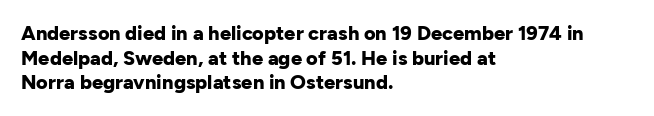
The image shows 20 px bold type, upright; set left-aligned, line spacing 1.23x, normal letter spacing, not underlined.
